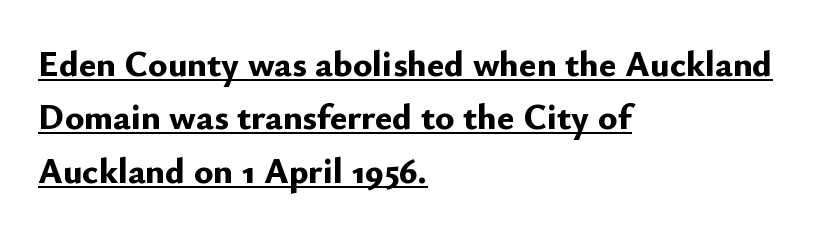
Is there an underline? Yes — a line sits under the letters. This rendering uses left alignment, leaving the right contour irregular. Spacing verdict: proportional, widths tailored to each character. Each new line begins a customary step beneath the previous one. A dark, heavy texture on the line: the type is bold. The specimen reads as upright at a glance.
